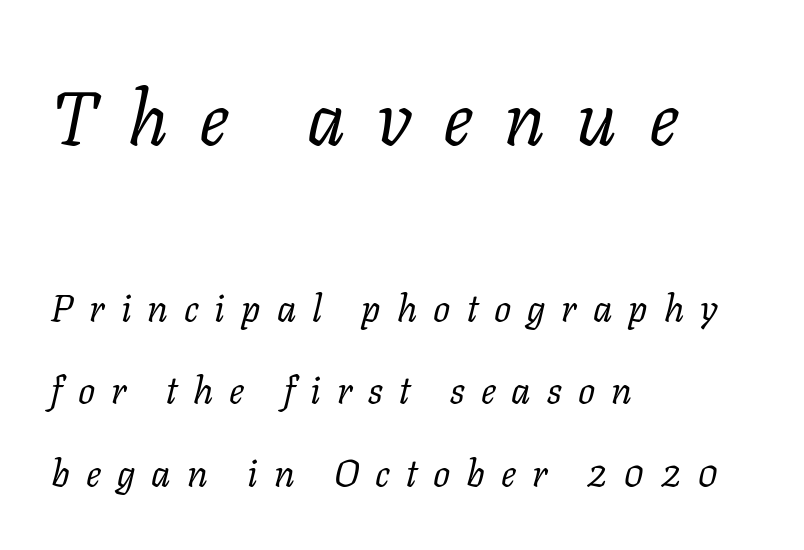
The image shows 75 px regular-weight serif type, italic (leaning right); set left-aligned, loose line spacing (2.17x), unusually wide letter spacing (+0.42 em), not underlined; the first (top) block is 1.97x larger; low stroke contrast and a medium x-height.
